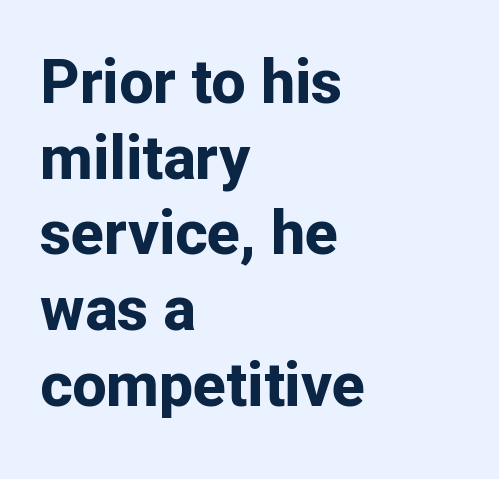
{"serif": "no", "italic": "no", "bold": "yes", "weight": "bold", "width": "normal", "stroke_contrast": "low", "x_height": "medium", "monospaced": "no", "underline": "no", "align": "left", "line_spacing_ratio": 1.24, "letter_spacing": "normal", "letter_spacing_em": 0.0, "glyph_px": 61}
